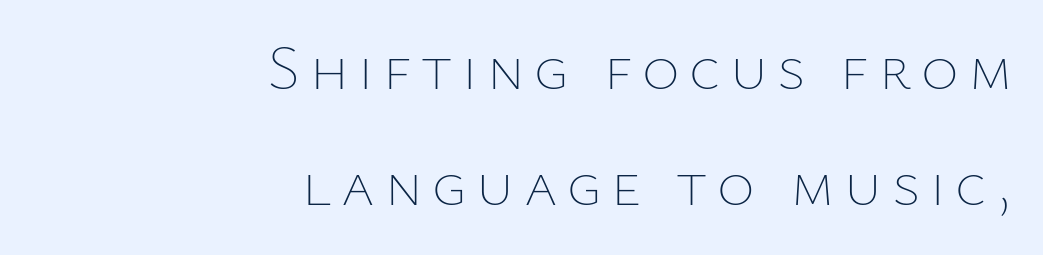
{"italic": "no", "bold": "no", "weight": "thin", "width": "normal", "stroke_contrast": "low", "x_height": "medium", "monospaced": "no", "underline": "no", "align": "right", "line_spacing_ratio": 1.82, "glyph_px": 64}
